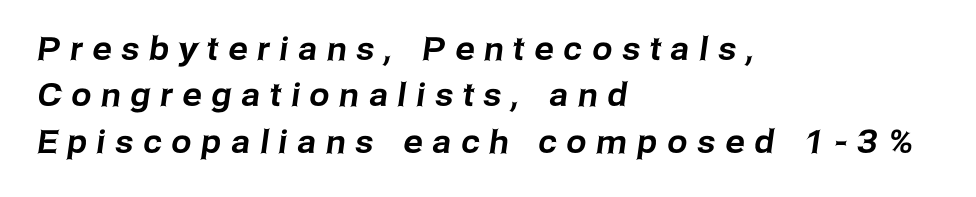
The image shows 32 px sans-serif type; set left-aligned, normal line spacing (1.45x), unusually wide letter spacing (+0.31 em), not underlined; low stroke contrast and a medium x-height.
